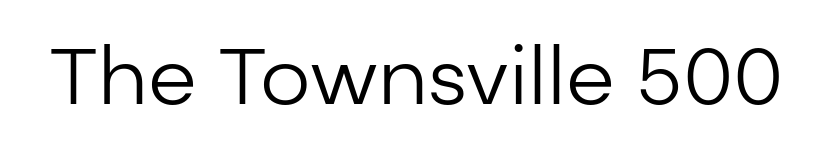
{"serif": "no", "italic": "no", "bold": "no", "weight": "regular", "width": "normal", "stroke_contrast": "low", "x_height": "medium", "monospaced": "no", "underline": "no", "letter_spacing": "normal", "letter_spacing_em": 0.0, "glyph_px": 79}
